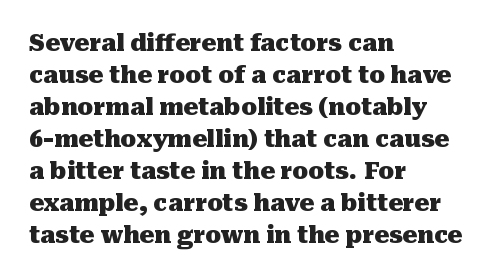
The image shows 23 px bold type, upright; set left-aligned, normal line spacing (1.39x), normal letter spacing, not underlined.
